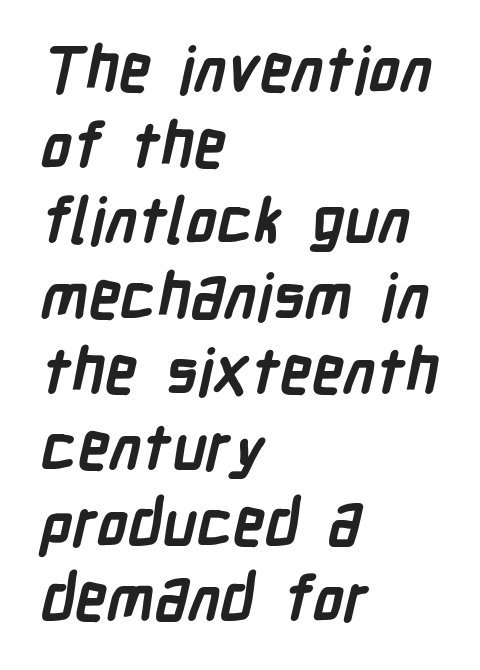
Q: Is the text bold? A: Yes.
Q: Is the typeface a serif or a sans-serif typeface? A: Sans-serif.
Q: Is the text underlined? A: No.
Q: How is the paragraph aligned? A: Left-aligned.
Q: Is the spacing between letters normal or unusually wide? A: Normal.
Q: Width (condensed, normal, or wide)? A: Condensed.
Q: Stroke contrast? A: Low.
Q: x-height? A: Medium.
Q: Monospaced? A: No.
